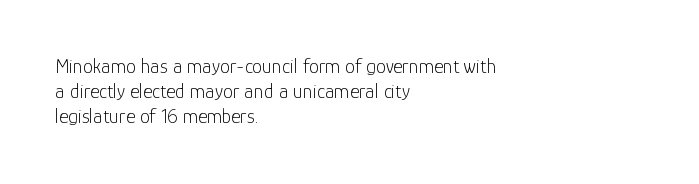
{"italic": "no", "bold": "no", "underline": "no", "align": "left", "line_spacing": "normal", "line_spacing_ratio": 1.26, "letter_spacing": "normal", "letter_spacing_em": 0.0, "glyph_px": 20}
